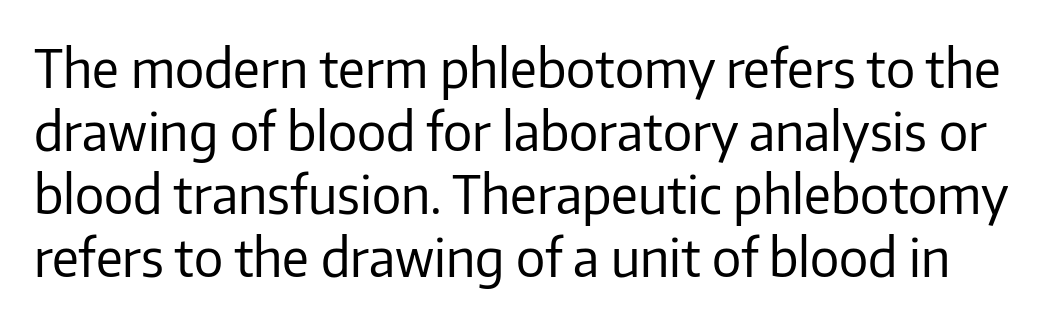
{"serif": "no", "italic": "no", "bold": "no", "weight": "regular", "width": "normal", "stroke_contrast": "low", "x_height": "medium", "monospaced": "no", "underline": "no", "line_spacing_ratio": 1.21, "letter_spacing": "normal", "letter_spacing_em": 0.0, "glyph_px": 52}
